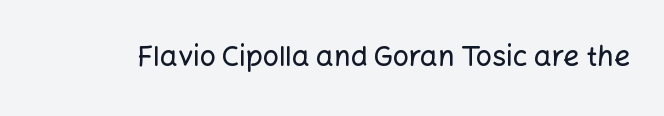
Q: Is the text italic (slanted)? A: No, it is upright.
Q: Is the typeface a serif or a sans-serif typeface? A: Sans-serif.
Q: Is the text underlined? A: No.
Q: Is the spacing between letters normal or unusually wide? A: Normal.
Q: Width (condensed, normal, or wide)? A: Normal.
Q: Stroke contrast? A: Low.
Q: x-height? A: Medium.
Q: Monospaced? A: No.
